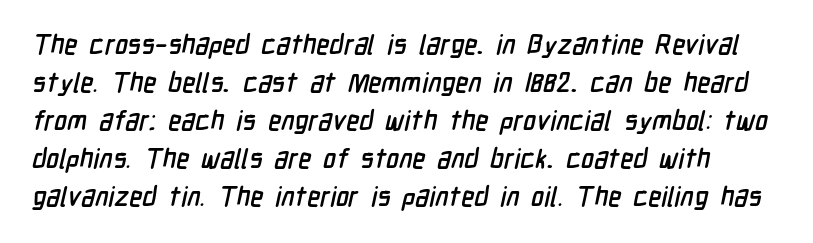
These lines keep a tight, regular rhythm from letter to letter. Line spacing here is normal. Decoration check: the copy has no underline.
